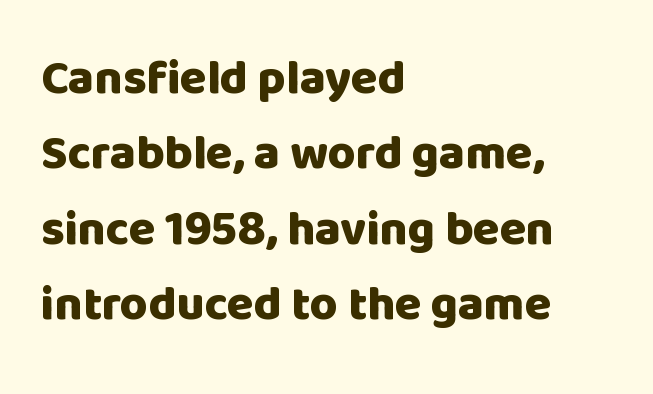
Q: Is the text bold? A: Yes.
Q: Is the text italic (slanted)? A: No, it is upright.
Q: Is the typeface a serif or a sans-serif typeface? A: Sans-serif.
Q: Is the text underlined? A: No.
Q: How is the paragraph aligned? A: Left-aligned.
Q: Is the spacing between letters normal or unusually wide? A: Normal.
Q: Is the spacing between lines tight, normal or loose? A: Normal.
Q: Width (condensed, normal, or wide)? A: Normal.
Q: Stroke contrast? A: Low.
Q: x-height? A: Large.
Q: Monospaced? A: No.
